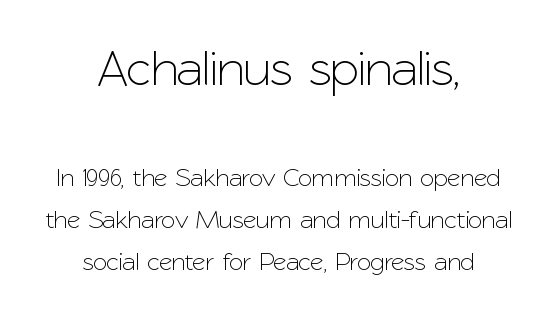
Does the copy run flush right? No — it is centered line by line. A clean baseline with only descenders dipping below it. These lines sit exactly where default settings would place them. Each letter keeps its own natural width here, so spacing adapts to shape. This rendering employs a face without finishing strokes, i.e., a sans-serif.
